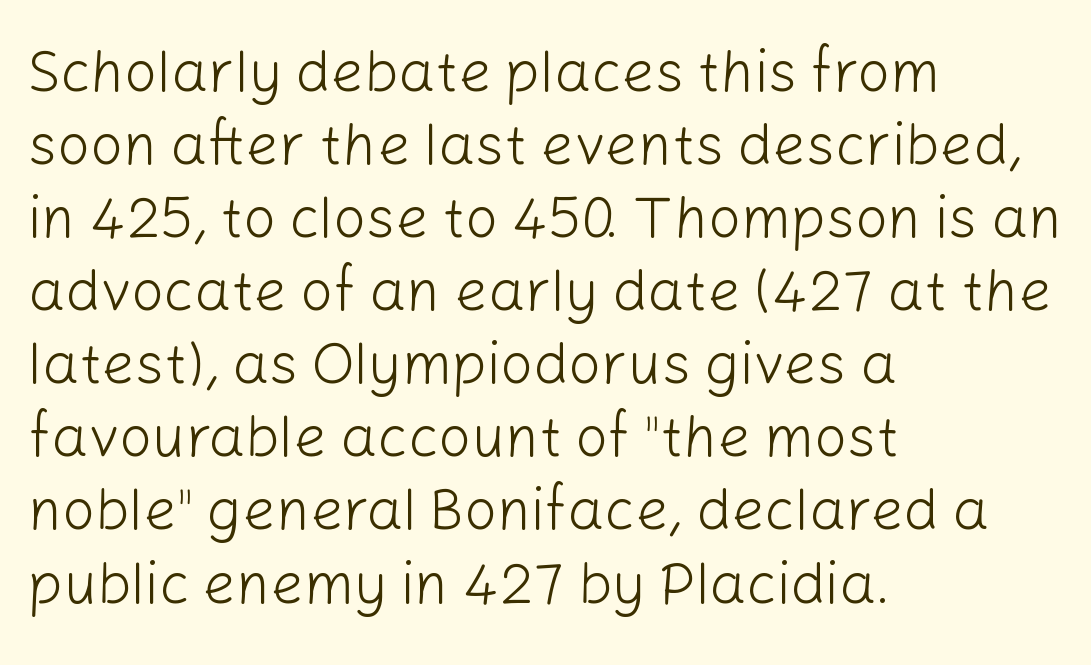
The image shows 58 px light sans-serif type, upright; set left-aligned, normal line spacing (1.26x), normal letter spacing, not underlined; low stroke contrast and a medium x-height.
